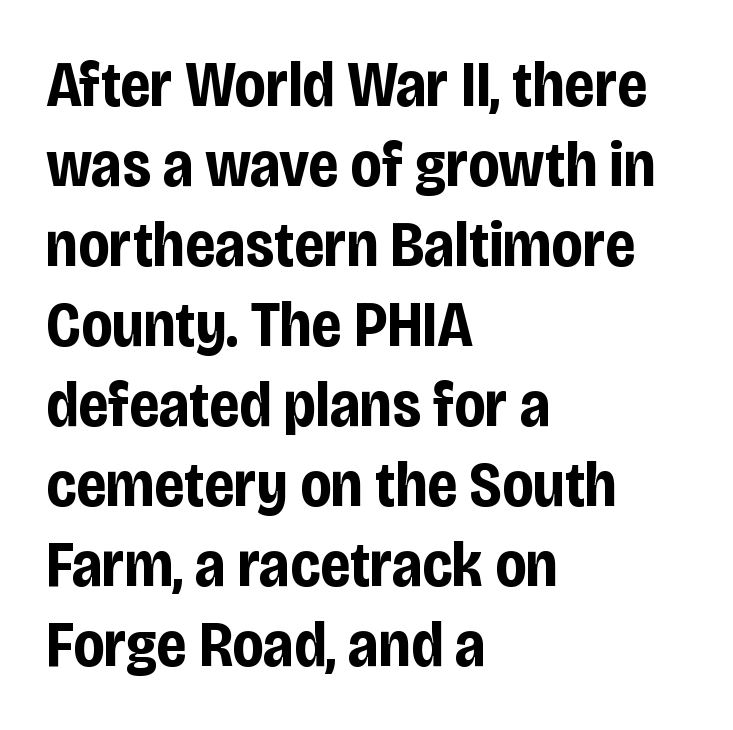
The image shows 64 px bold, condensed sans-serif type, upright; set left-aligned, normal line spacing (1.25x), normal letter spacing, not underlined; low stroke contrast and a large x-height.
